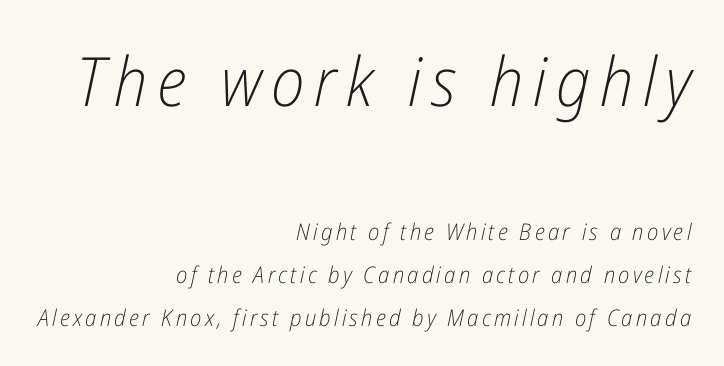
The words here are not underlined. Is this a fixed-width face? No — the glyphs have proportional, varying widths. Bigger letters appear in the top chunk; the bottom chunk is reduced. Summary of weight: not heavy and not bold.
